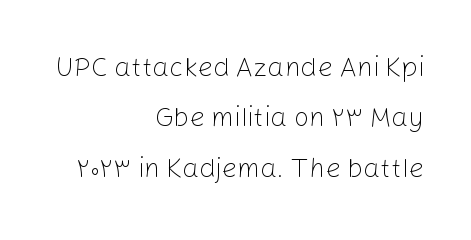
In terms of letterspacing, this is plain default setting. No heavy texture on the line: the type isn't bold. Quick note: underline off. Every stem runs plumb, perpendicular to the baseline.
